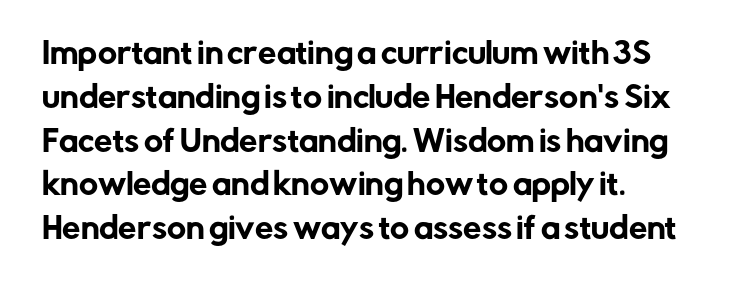
Q: Is the text italic (slanted)? A: No, it is upright.
Q: Is the typeface a serif or a sans-serif typeface? A: Sans-serif.
Q: Is the text underlined? A: No.
Q: Is the spacing between letters normal or unusually wide? A: Normal.
Q: Is the spacing between lines tight, normal or loose? A: Normal.
Q: Width (condensed, normal, or wide)? A: Normal.
Q: Stroke contrast? A: Low.
Q: x-height? A: Medium.
Q: Monospaced? A: No.
